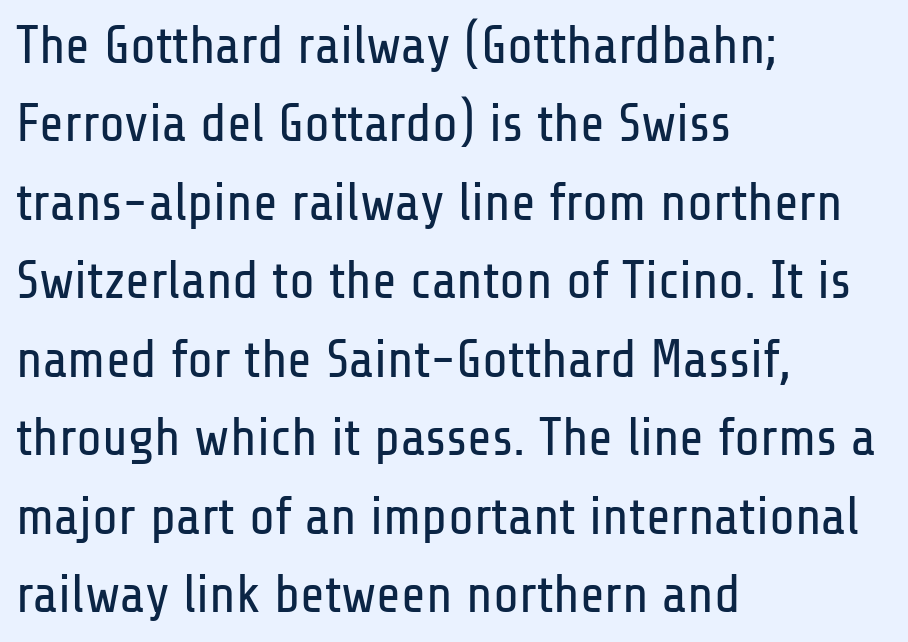
The image shows 53 px regular-weight, condensed sans-serif type, upright; set left-aligned, normal line spacing (1.48x), normal letter spacing, not underlined; low stroke contrast and a medium x-height.
